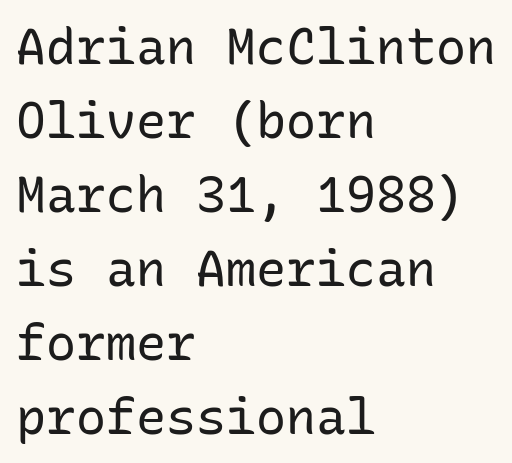
Q: Is the text bold? A: No.
Q: Is the text italic (slanted)? A: No, it is upright.
Q: Is the typeface a serif or a sans-serif typeface? A: Sans-serif.
Q: Is the text underlined? A: No.
Q: How is the paragraph aligned? A: Left-aligned.
Q: Is the spacing between letters normal or unusually wide? A: Normal.
Q: Is the spacing between lines tight, normal or loose? A: Normal.
Q: Width (condensed, normal, or wide)? A: Normal.
Q: Stroke contrast? A: Low.
Q: x-height? A: Medium.
Q: Monospaced? A: Yes.
